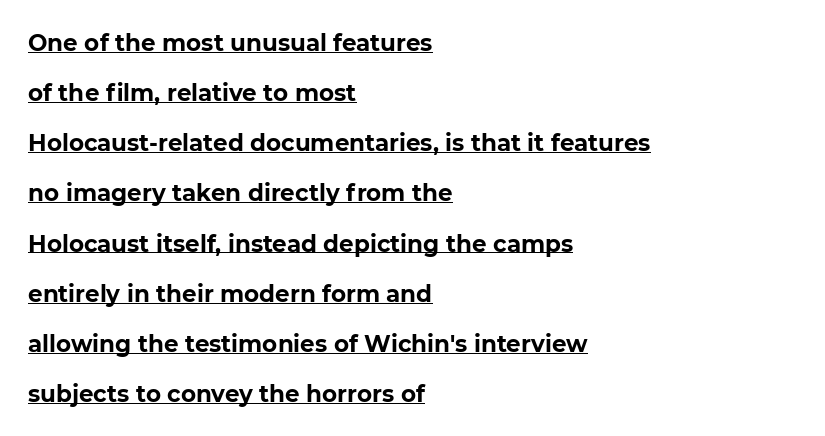
Typeset ragged right — the left edge is the straight one. Pretty heavy lettering here — definitely bold. You can see a thin bar hugging the bottom of the glyphs. Airy leading.
